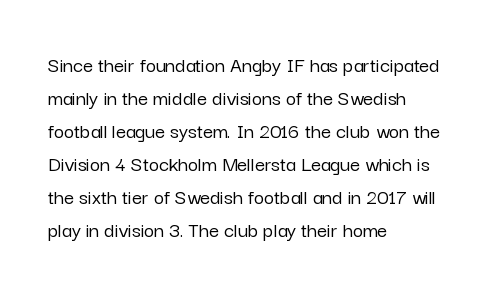
Q: Is the text italic (slanted)? A: No, it is upright.
Q: Is the text underlined? A: No.
Q: How is the paragraph aligned? A: Left-aligned.
Q: Is the spacing between letters normal or unusually wide? A: Normal.
Q: Is the spacing between lines tight, normal or loose? A: Normal.
